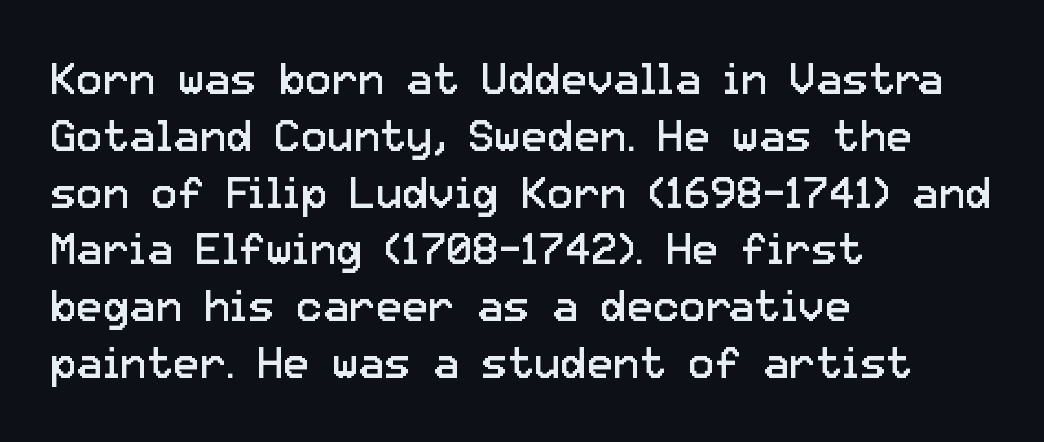
{"serif": "no", "italic": "no", "bold": "no", "weight": "regular", "width": "normal", "stroke_contrast": "low", "x_height": "medium", "monospaced": "no", "underline": "no", "align": "left", "line_spacing": "normal", "line_spacing_ratio": 1.29, "letter_spacing": "normal", "letter_spacing_em": 0.0, "glyph_px": 44}
